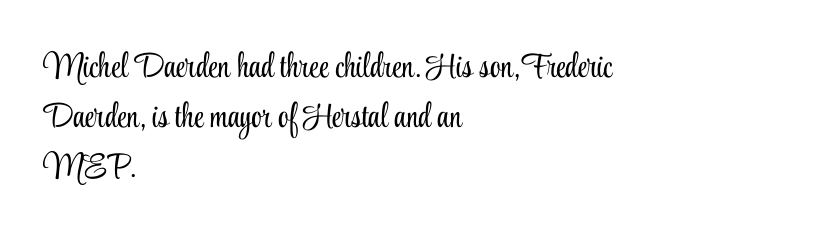
The image shows 34 px light, condensed serif type; set left-aligned, normal line spacing (1.47x), normal letter spacing, not underlined; low stroke contrast and a small x-height.
